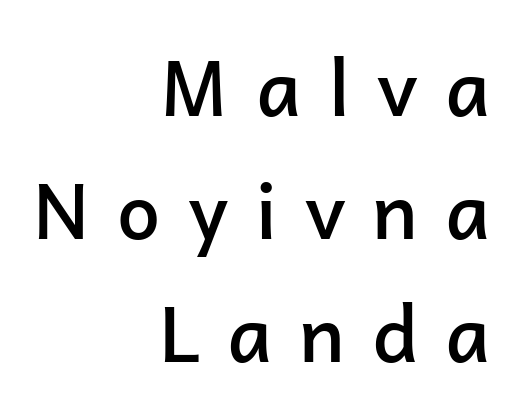
The image shows 77 px semibold sans-serif type, upright; set right-aligned, normal line spacing (1.6x), unusually wide letter spacing (+0.35 em), not underlined; low stroke contrast and a medium x-height.
